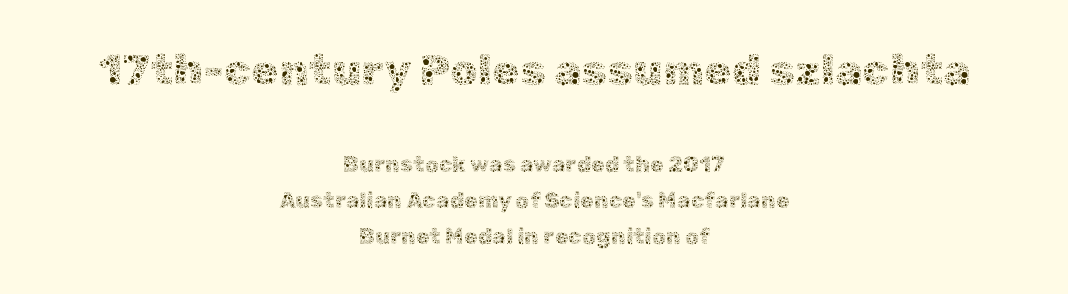
The vertical gap from one line to the next is medium. The words here are not underlined. Every stem runs plumb, perpendicular to the baseline. Honestly, the letter spacing is just normal — you wouldn't notice it.
